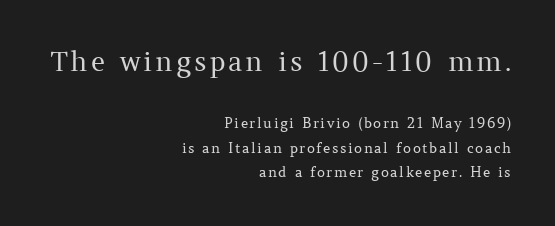
Q: Is the text bold? A: No.
Q: Is the text italic (slanted)? A: No, it is upright.
Q: Is the text underlined? A: No.
Q: How is the paragraph aligned? A: Right-aligned.
Q: Which block of text is set in a larger size, the first (top) or the second (bottom)? A: The first (top) one.
